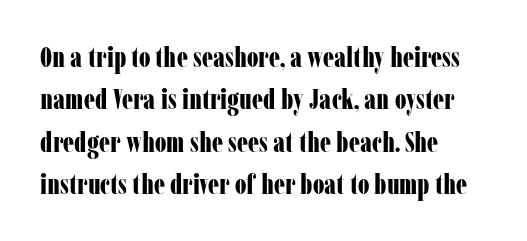
{"serif": "yes", "italic": "no", "bold": "yes", "weight": "bold", "width": "condensed", "stroke_contrast": "low", "x_height": "medium", "monospaced": "no", "underline": "no", "align": "left", "line_spacing": "normal", "line_spacing_ratio": 1.51, "letter_spacing": "normal", "letter_spacing_em": 0.0, "glyph_px": 28}
